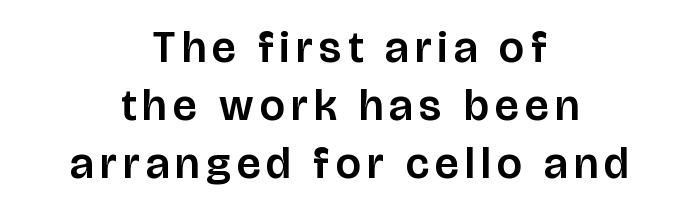
Ordinary non-slanted type is in use. Underline: absent. Proportional: the letters do not fall into vertical columns. Reading down the column, the eye jumps a familiar distance to each next line.
